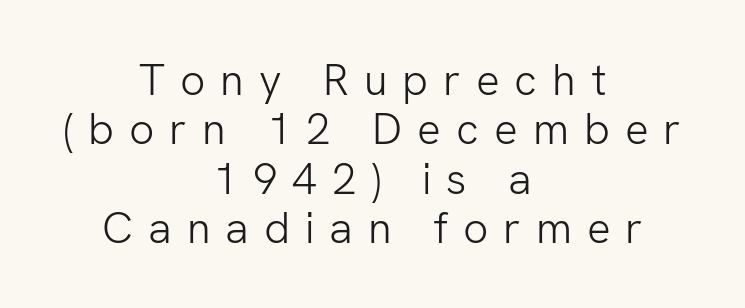
The image shows 44 px light sans-serif type, upright; set centered, tight line spacing (1.12x), unusually wide letter spacing (+0.34 em), not underlined; low stroke contrast and a medium x-height.
